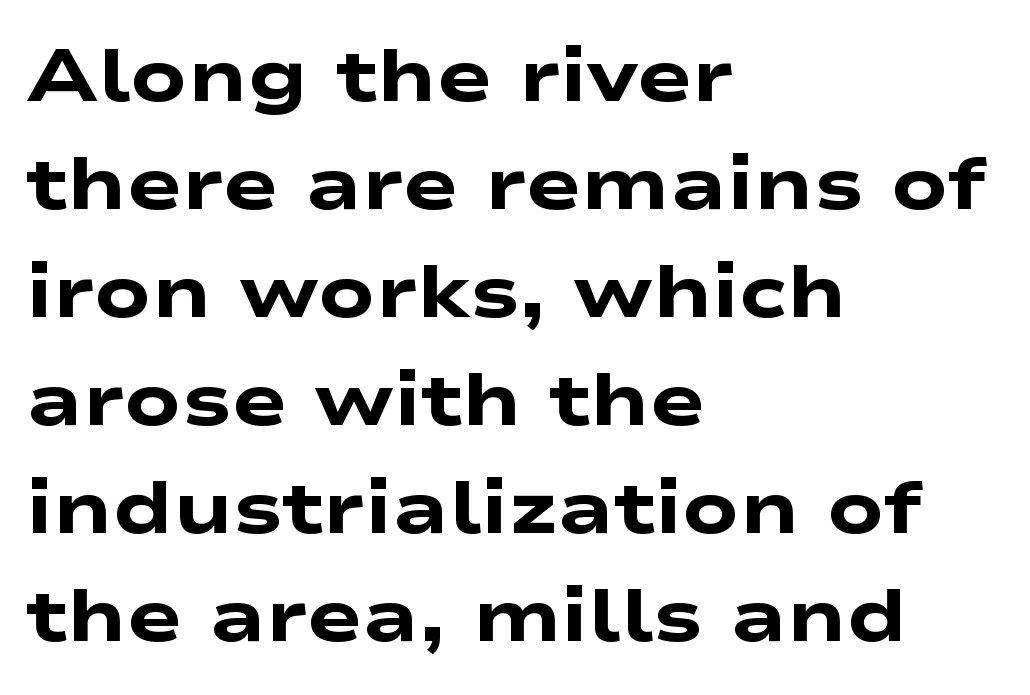
The image shows 74 px heavy, wide sans-serif type; set left-aligned, normal line spacing (1.46x), normal letter spacing, not underlined; low stroke contrast and a medium x-height.
